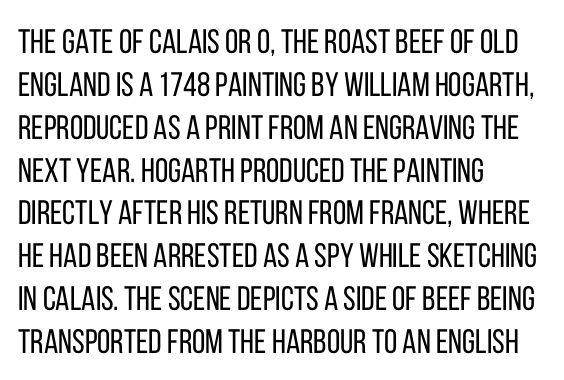
Q: Is the text bold? A: No.
Q: Is the text italic (slanted)? A: No, it is upright.
Q: Is the typeface a serif or a sans-serif typeface? A: Sans-serif.
Q: Is the text underlined? A: No.
Q: How is the paragraph aligned? A: Left-aligned.
Q: Is the spacing between letters normal or unusually wide? A: Normal.
Q: Is the spacing between lines tight, normal or loose? A: Normal.
Q: Width (condensed, normal, or wide)? A: Condensed.
Q: Stroke contrast? A: Low.
Q: x-height? A: Large.
Q: Monospaced? A: No.
